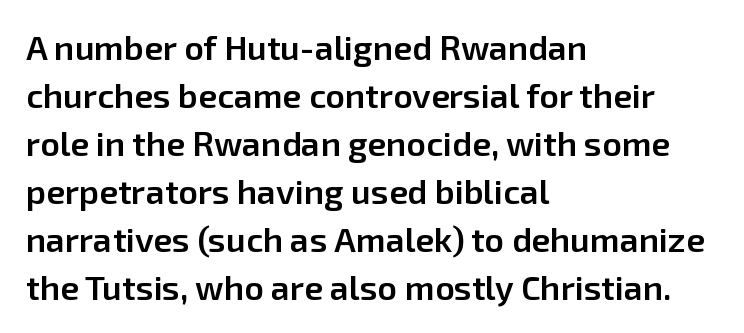
The image shows 34 px semibold sans-serif type, upright; set left-aligned, normal line spacing (1.41x), normal letter spacing, not underlined; low stroke contrast and a medium x-height.
